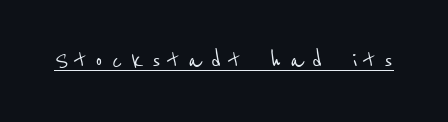
In terms of letterform style, serifs are entirely absent. Tracking value appears strongly positive — letters spread wide. Here the designer chose a conventional face with non-uniform glyph widths. Emphasis is given by a line drawn under the lettering.
